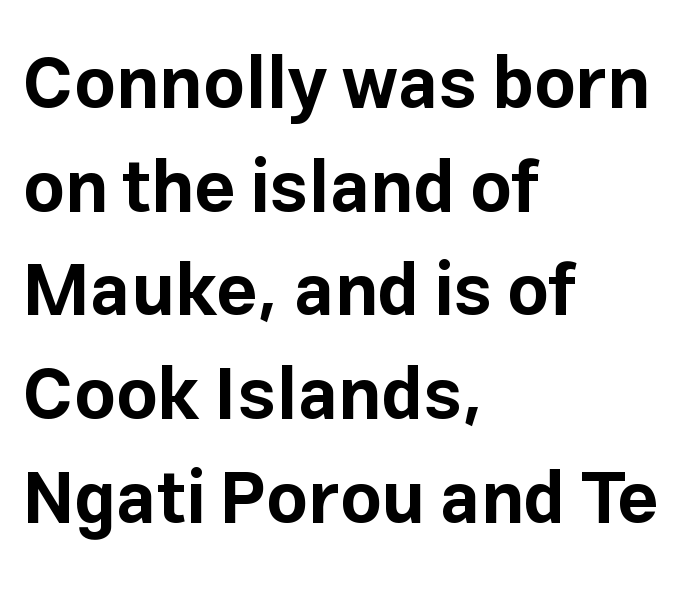
{"serif": "no", "italic": "no", "bold": "yes", "weight": "bold", "width": "normal", "stroke_contrast": "low", "x_height": "medium", "monospaced": "no", "underline": "no", "align": "left", "line_spacing": "normal", "line_spacing_ratio": 1.44, "letter_spacing": "normal", "letter_spacing_em": 0.0, "glyph_px": 72}
